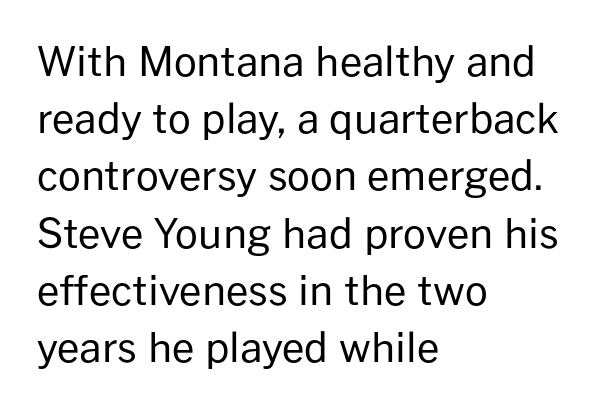
The foot of each line stays bare and open. What kind of face is this? One without serifs — a sans. Is there much room between lines? A standard amount, neither cramped nor airy. Character widths vary here, with narrow letters taking less room than wide ones. The typesetter chose a ragged-right arrangement here. Standard letterfit; no display-style spreading of the glyphs.
